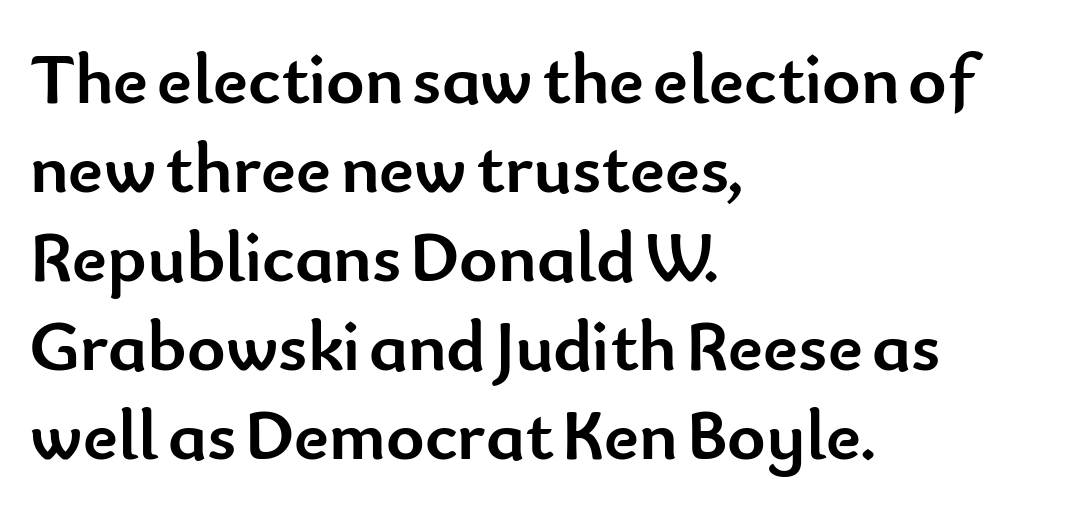
The image shows 73 px semibold sans-serif type, upright; set left-aligned, line spacing 1.22x, normal letter spacing, not underlined; low stroke contrast and a small x-height.
